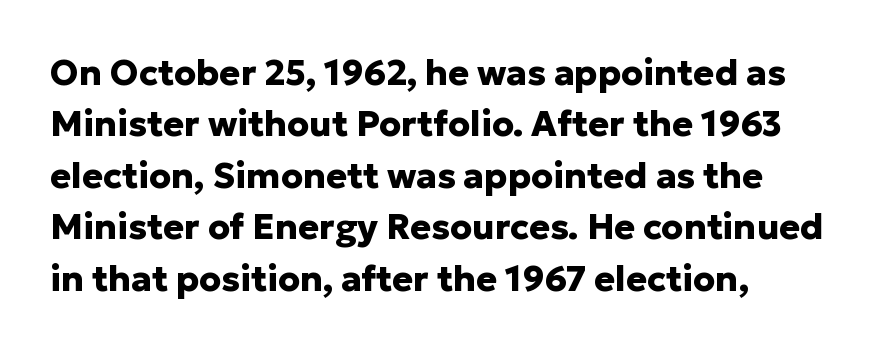
Q: Is the text bold? A: Yes.
Q: Is the text italic (slanted)? A: No, it is upright.
Q: Is the typeface a serif or a sans-serif typeface? A: Sans-serif.
Q: Is the text underlined? A: No.
Q: How is the paragraph aligned? A: Left-aligned.
Q: Is the spacing between letters normal or unusually wide? A: Normal.
Q: Is the spacing between lines tight, normal or loose? A: Normal.
Q: Width (condensed, normal, or wide)? A: Normal.
Q: Stroke contrast? A: Low.
Q: x-height? A: Medium.
Q: Monospaced? A: No.
